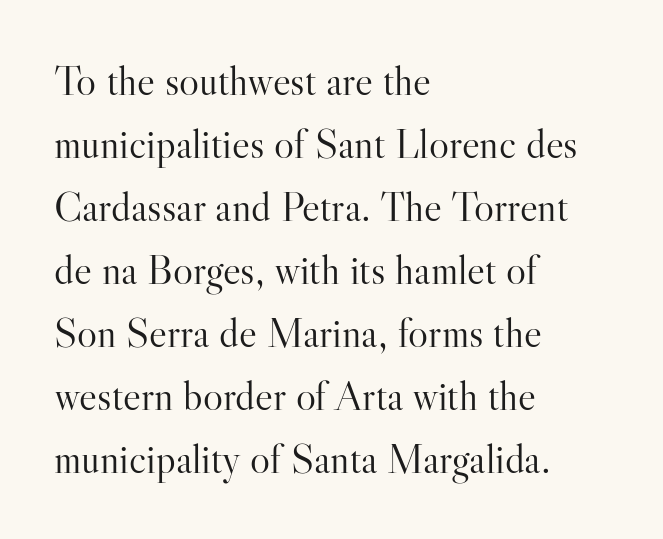
{"serif": "yes", "italic": "no", "bold": "no", "weight": "light", "width": "normal", "stroke_contrast": "high", "x_height": "small", "monospaced": "no", "underline": "no", "align": "left", "line_spacing": "normal", "line_spacing_ratio": 1.5, "letter_spacing": "normal", "letter_spacing_em": 0.0, "glyph_px": 42}
